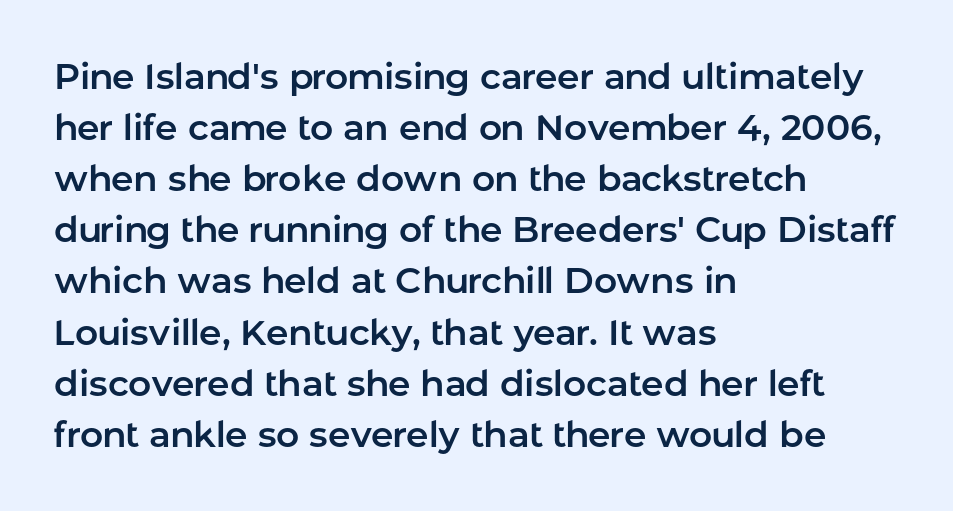
The image shows 36 px sans-serif type, upright; set left-aligned, normal line spacing (1.42x), normal letter spacing, not underlined; low stroke contrast and a medium x-height.
